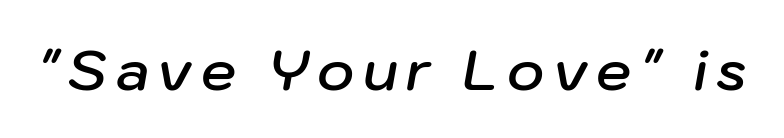
Q: Is the text bold? A: Semi-bold.
Q: Is the text italic (slanted)? A: Yes, it leans right by about 10 degrees.
Q: Is the text underlined? A: No.
Q: Width (condensed, normal, or wide)? A: Normal.
Q: Stroke contrast? A: Low.
Q: x-height? A: Medium.
Q: Monospaced? A: No.
